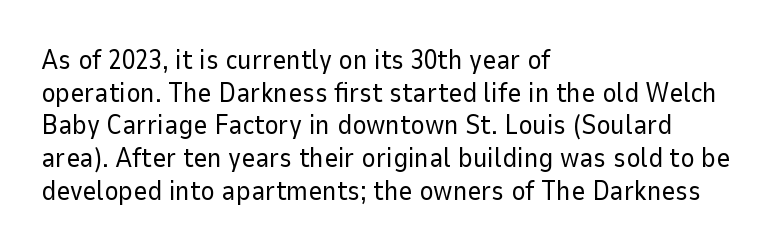
What stands out about the letter spacing? Nothing — it is the standard amount. This is not heavy type; no bold has been used. Just letters on the line, the space beneath them empty. Notice how the stems are strictly vertical — no italics here. This rendering uses left alignment, leaving the right contour irregular.
